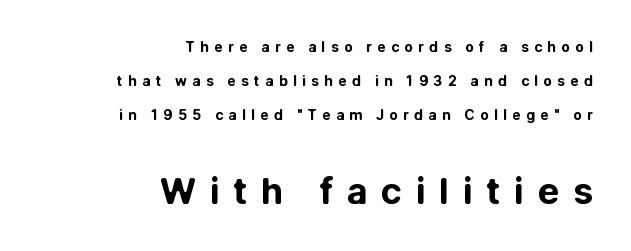
{"serif": "no", "italic": "no", "bold": "yes", "weight": "bold", "width": "normal", "stroke_contrast": "low", "x_height": "medium", "monospaced": "no", "underline": "no", "align": "right", "line_spacing": "loose", "line_spacing_ratio": 2.43, "letter_spacing": "wide", "letter_spacing_em": 0.38, "larger_block": "second", "size_ratio": 2.57, "glyph_px": 36}
